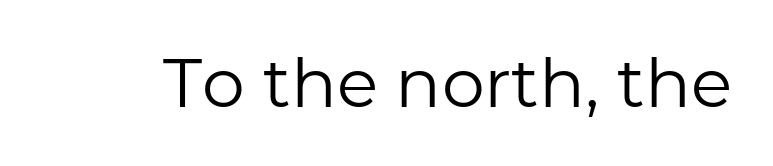
Q: Is the text bold? A: No.
Q: Is the text italic (slanted)? A: No, it is upright.
Q: Is the typeface a serif or a sans-serif typeface? A: Sans-serif.
Q: Is the text underlined? A: No.
Q: Is the spacing between letters normal or unusually wide? A: Normal.
Q: Width (condensed, normal, or wide)? A: Normal.
Q: Stroke contrast? A: Low.
Q: x-height? A: Medium.
Q: Monospaced? A: No.
